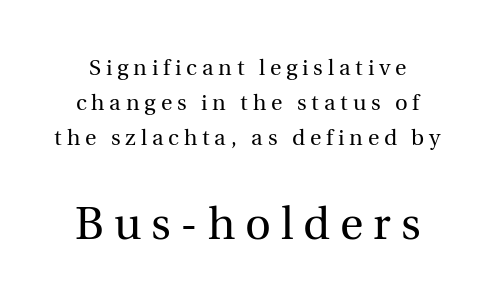
The image shows 45 px regular-weight serif type, upright; set normal line spacing (1.6x), unusually wide letter spacing (+0.22 em), not underlined; the second (bottom) block is 2.05x larger; a medium x-height.
